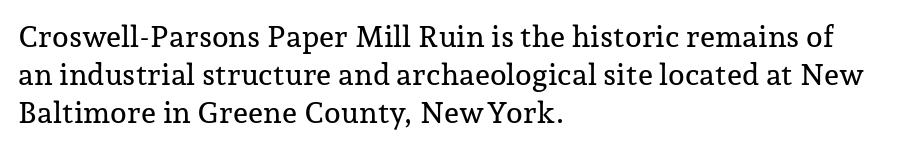
Q: Is the text italic (slanted)? A: No, it is upright.
Q: Is the typeface a serif or a sans-serif typeface? A: Serif.
Q: Is the text underlined? A: No.
Q: How is the paragraph aligned? A: Left-aligned.
Q: Is the spacing between letters normal or unusually wide? A: Normal.
Q: Is the spacing between lines tight, normal or loose? A: Normal.
Q: Width (condensed, normal, or wide)? A: Normal.
Q: Stroke contrast? A: Low.
Q: x-height? A: Medium.
Q: Monospaced? A: No.
